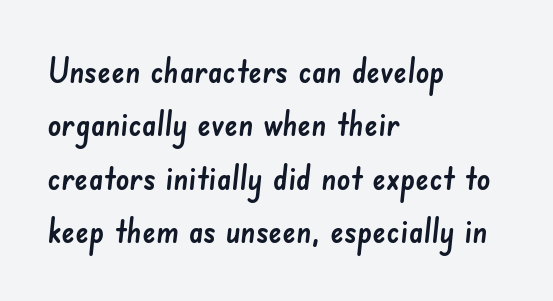
Q: Is the typeface a serif or a sans-serif typeface? A: Sans-serif.
Q: Is the text underlined? A: No.
Q: How is the paragraph aligned? A: Left-aligned.
Q: Is the spacing between letters normal or unusually wide? A: Normal.
Q: Is the spacing between lines tight, normal or loose? A: Normal.
Q: Width (condensed, normal, or wide)? A: Normal.
Q: Stroke contrast? A: Low.
Q: x-height? A: Small.
Q: Monospaced? A: No.
